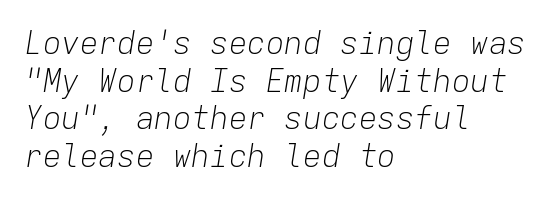
The image shows 31 px light type, italic (leaning right), monospaced; set left-aligned, line spacing 1.21x, normal letter spacing, not underlined; low stroke contrast and a medium x-height.
